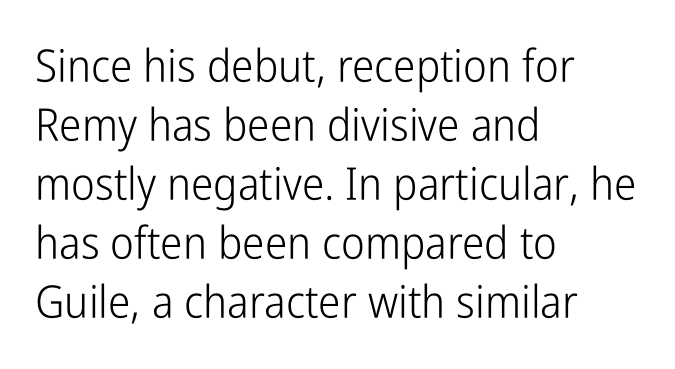
{"serif": "no", "italic": "no", "bold": "no", "weight": "light", "width": "condensed", "stroke_contrast": "low", "x_height": "medium", "monospaced": "no", "underline": "no", "align": "left", "line_spacing": "normal", "line_spacing_ratio": 1.31, "letter_spacing": "normal", "letter_spacing_em": 0.0, "glyph_px": 45}
